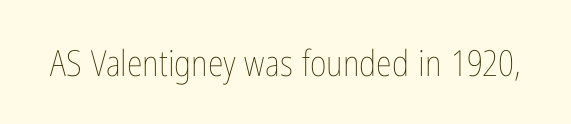
The image shows 36 px thin, condensed type, upright; set normal letter spacing, not underlined; low stroke contrast and a medium x-height.
